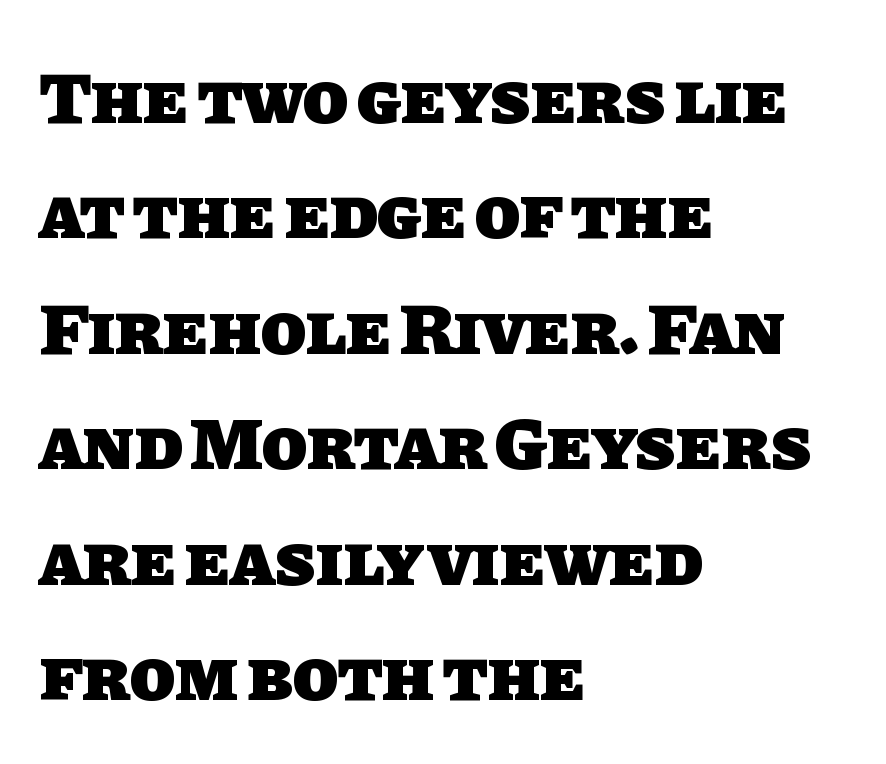
Q: Is the text bold? A: Yes.
Q: Is the typeface a serif or a sans-serif typeface? A: Sans-serif.
Q: Is the text underlined? A: No.
Q: How is the paragraph aligned? A: Left-aligned.
Q: Is the spacing between letters normal or unusually wide? A: Normal.
Q: Is the spacing between lines tight, normal or loose? A: Normal.
Q: Width (condensed, normal, or wide)? A: Normal.
Q: Stroke contrast? A: Low.
Q: x-height? A: Large.
Q: Monospaced? A: No.
